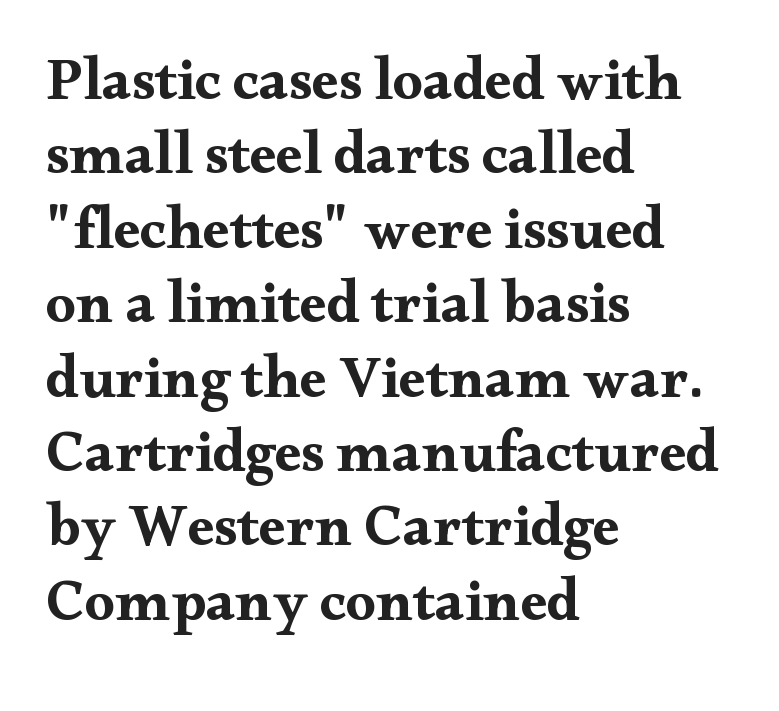
Q: Is the text bold? A: Yes.
Q: Is the text italic (slanted)? A: No, it is upright.
Q: Is the typeface a serif or a sans-serif typeface? A: Serif.
Q: Is the text underlined? A: No.
Q: How is the paragraph aligned? A: Left-aligned.
Q: Is the spacing between letters normal or unusually wide? A: Normal.
Q: Width (condensed, normal, or wide)? A: Wide.
Q: Stroke contrast? A: Medium.
Q: x-height? A: Small.
Q: Monospaced? A: No.
